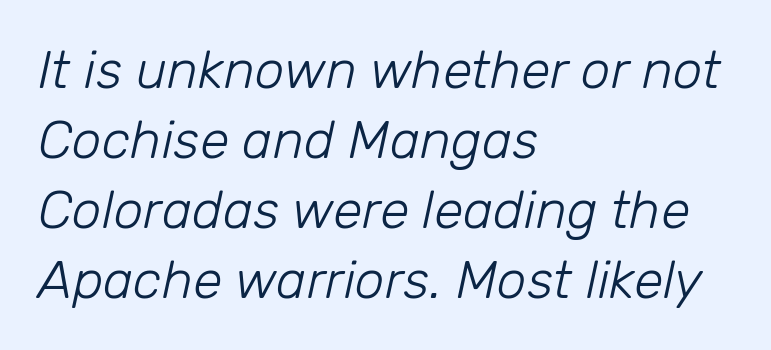
Line spacing here is normal. The rendering applies a slant to the glyphs. This sample has the flowing, uneven cadence of proportional lettering. The foot of each line stays bare and open. Is the block centered? No — it sits flush against the left margin.
